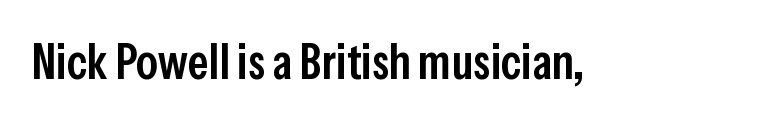
Q: Is the text bold? A: Semi-bold.
Q: Is the text italic (slanted)? A: No, it is upright.
Q: Is the typeface a serif or a sans-serif typeface? A: Sans-serif.
Q: Is the text underlined? A: No.
Q: Is the spacing between letters normal or unusually wide? A: Normal.
Q: Width (condensed, normal, or wide)? A: Condensed.
Q: Stroke contrast? A: Low.
Q: x-height? A: Medium.
Q: Monospaced? A: No.
